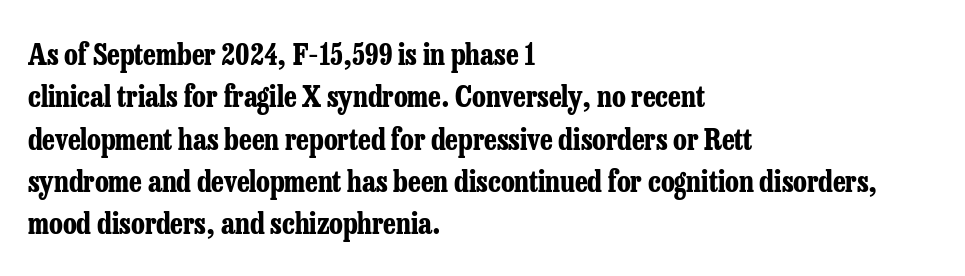
The image shows 29 px bold, condensed serif type, upright; set left-aligned, normal line spacing (1.46x), normal letter spacing, not underlined; low stroke contrast and a medium x-height.
